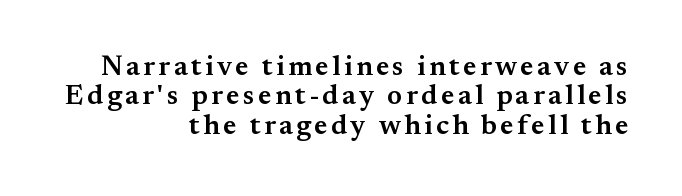
Casual observation: everything's shoved over to the right. Every stem runs plumb, perpendicular to the baseline. Does the type have serifs? Yes, each stem ends in a small foot. The rendering uses a small line-height, squeezing the rows. Descenders hang freely into open space. Stroke thickness is moderately raised; the sample reads as semibold.
